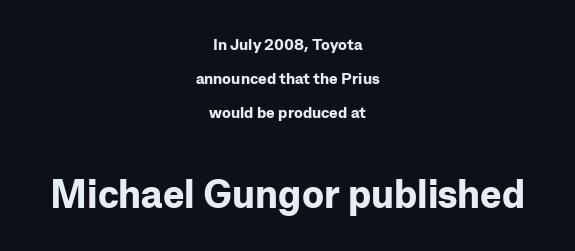
The image shows 40 px bold sans-serif type, upright; set centered, loose line spacing (2.13x), normal letter spacing, not underlined; the second (bottom) block is 2.5x larger; low stroke contrast and a medium x-height.
